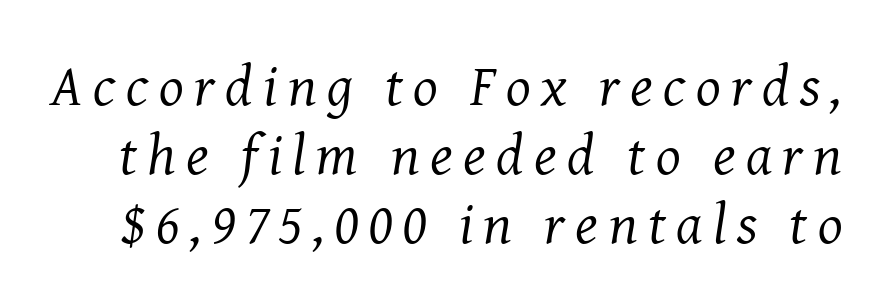
{"serif": "yes", "italic": "yes", "lean": "right", "slant_degrees": 8, "bold": "no", "weight": "regular", "width": "normal", "stroke_contrast": "medium", "x_height": "medium", "monospaced": "no", "underline": "no", "line_spacing_ratio": 1.19, "glyph_px": 58}
